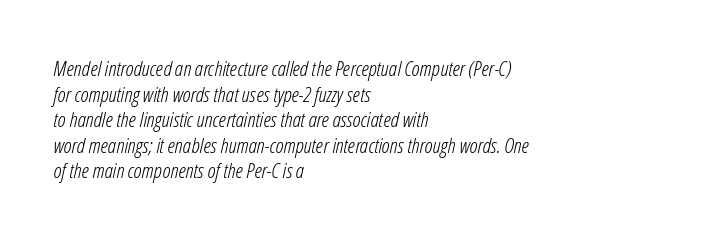
{"italic": "yes", "lean": "right", "slant_degrees": 12, "bold": "no", "underline": "no", "align": "left", "line_spacing_ratio": 1.22, "letter_spacing": "normal", "letter_spacing_em": 0.0, "glyph_px": 21}
